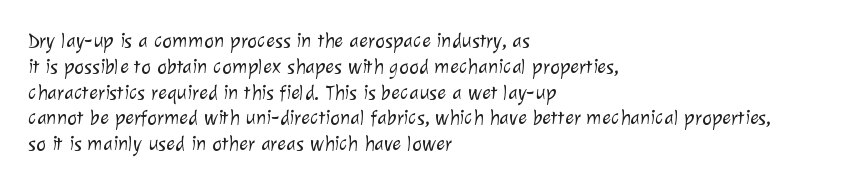
The image shows 21 px text type; set left-aligned, line spacing 1.23x, normal letter spacing, not underlined.
